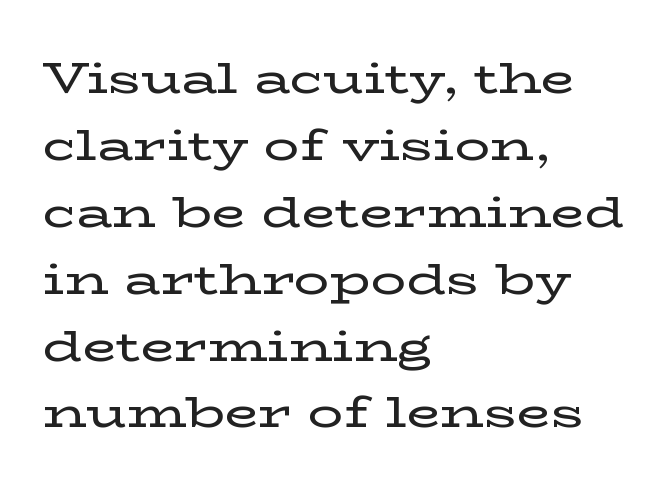
{"serif": "yes", "italic": "no", "width": "wide", "stroke_contrast": "low", "x_height": "medium", "monospaced": "no", "underline": "no", "align": "left", "line_spacing": "normal", "line_spacing_ratio": 1.52, "letter_spacing": "normal", "letter_spacing_em": 0.0, "glyph_px": 44}
